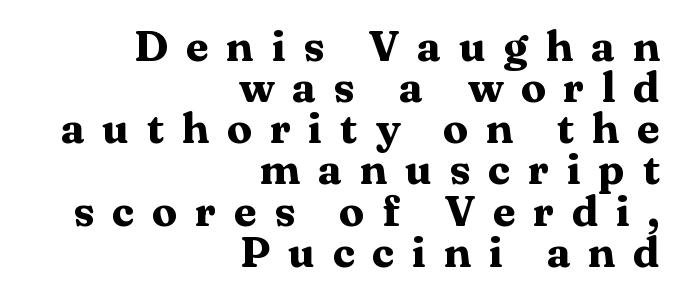
Q: Is the text bold? A: Yes.
Q: Is the text italic (slanted)? A: No, it is upright.
Q: Is the typeface a serif or a sans-serif typeface? A: Serif.
Q: Is the text underlined? A: No.
Q: How is the paragraph aligned? A: Right-aligned.
Q: Is the spacing between letters normal or unusually wide? A: Unusually wide.
Q: Is the spacing between lines tight, normal or loose? A: Tight.
Q: Width (condensed, normal, or wide)? A: Wide.
Q: Stroke contrast? A: Medium.
Q: x-height? A: Medium.
Q: Monospaced? A: No.
